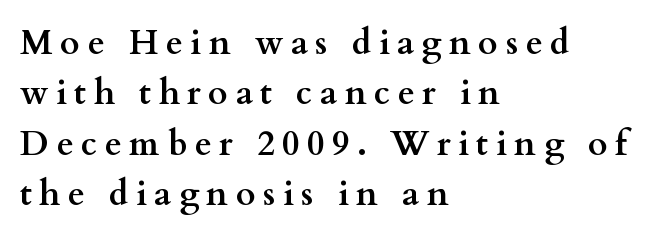
The image shows 34 px semibold, wide serif type, upright; set left-aligned, normal line spacing (1.48x), unusually wide letter spacing (+0.22 em), not underlined; medium stroke contrast and a small x-height.
